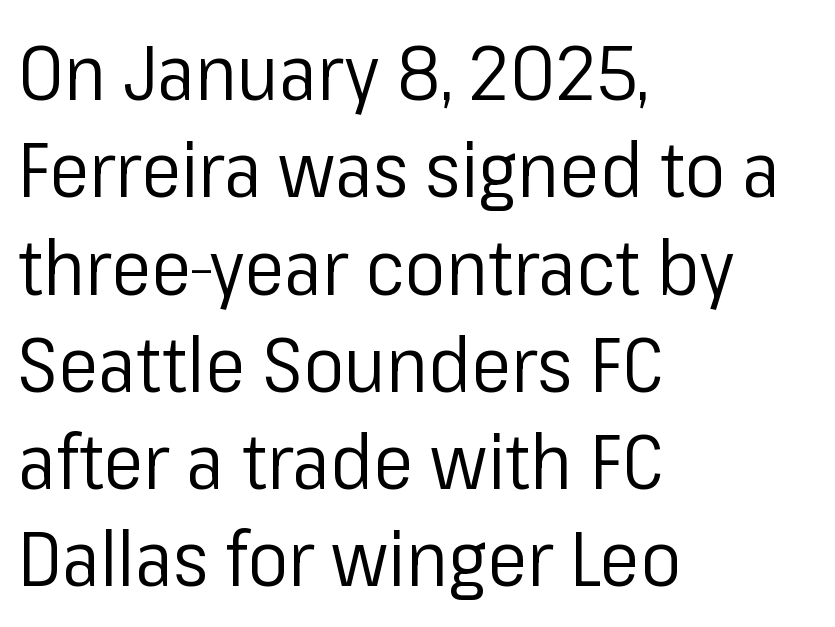
{"serif": "no", "italic": "no", "bold": "no", "weight": "regular", "width": "normal", "stroke_contrast": "low", "x_height": "medium", "monospaced": "no", "underline": "no", "align": "left", "line_spacing": "normal", "line_spacing_ratio": 1.28, "letter_spacing": "normal", "letter_spacing_em": 0.0, "glyph_px": 76}
